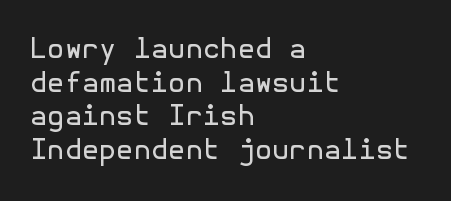
{"serif": "no", "italic": "no", "bold": "no", "weight": "regular", "width": "normal", "x_height": "medium", "underline": "no", "align": "left", "line_spacing_ratio": 1.2, "letter_spacing": "normal", "letter_spacing_em": 0.0, "glyph_px": 28}
